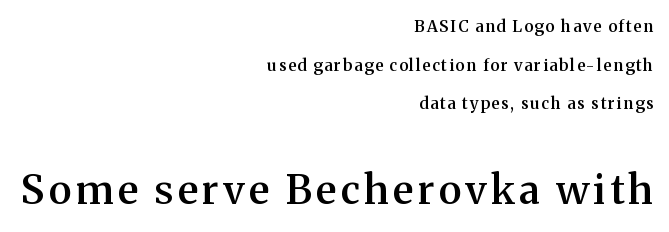
Which of the two is more prominent by size? The second, at the bottom. Note: serifs present on the glyphs. The passage is arranged like a letterhead date or caption credit — flush right. Ascenders rise straight up at ninety degrees. The typesetting leans somewhat heavy: a semibold.
